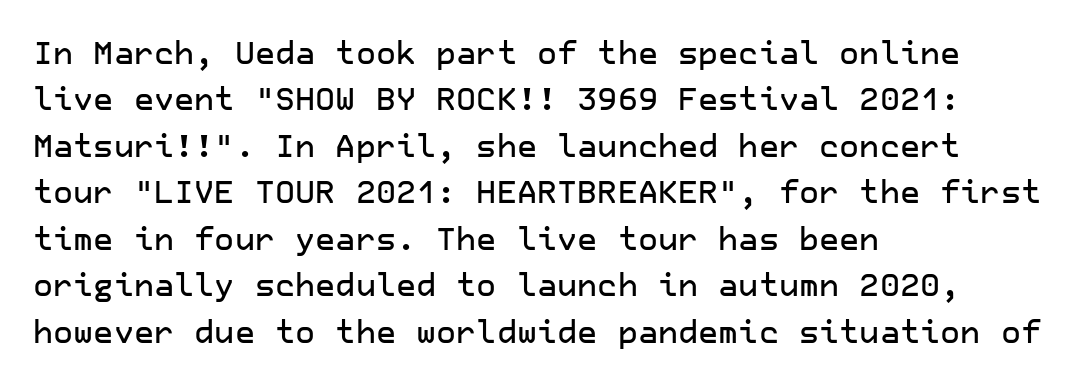
Q: Is the text italic (slanted)? A: No, it is upright.
Q: Is the typeface a serif or a sans-serif typeface? A: Sans-serif.
Q: Is the text underlined? A: No.
Q: How is the paragraph aligned? A: Left-aligned.
Q: Is the spacing between letters normal or unusually wide? A: Normal.
Q: Is the spacing between lines tight, normal or loose? A: Normal.
Q: Width (condensed, normal, or wide)? A: Normal.
Q: Stroke contrast? A: Low.
Q: x-height? A: Medium.
